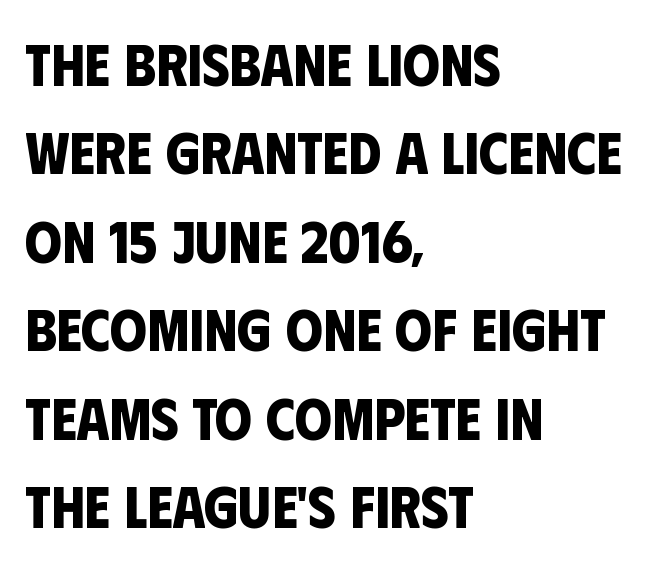
Check under the words: just untouched page. Strokes here are thick enough to call this a true bold. Students, observe: this is what conventionally led text looks like. Left-aligned paragraph, ragged on the right. What kind of face is this? One without serifs — a sans.
